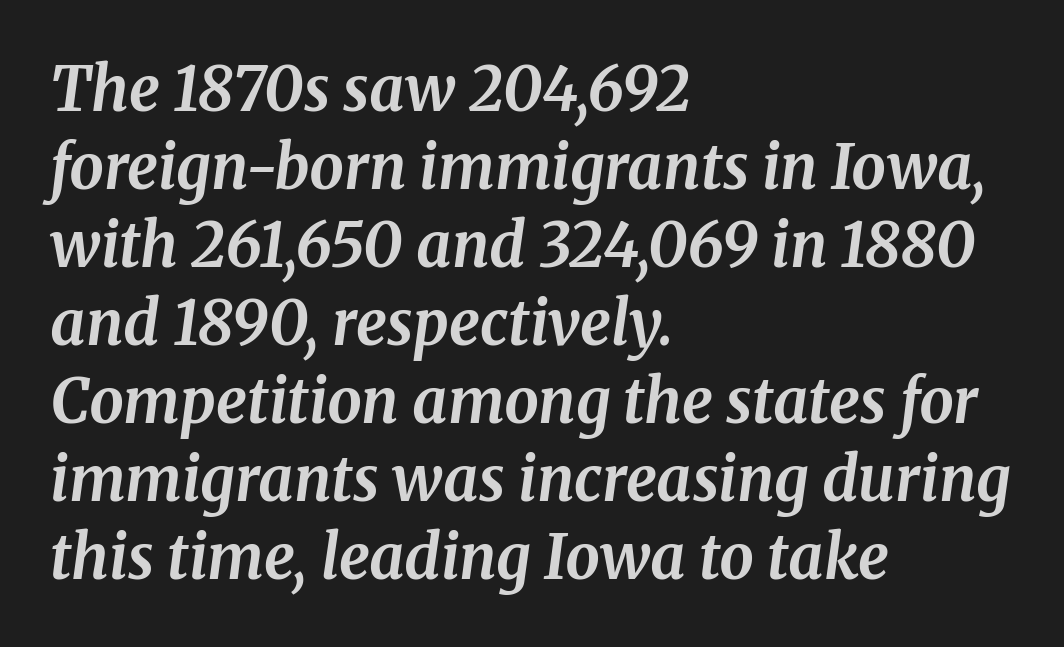
The image shows 61 px bold serif type, italic (leaning right); set left-aligned, normal line spacing (1.28x), normal letter spacing, not underlined; medium stroke contrast and a medium x-height.
